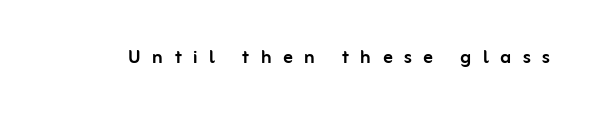
The image shows 24 px text type, upright; set unusually wide letter spacing (+0.48 em), not underlined.
